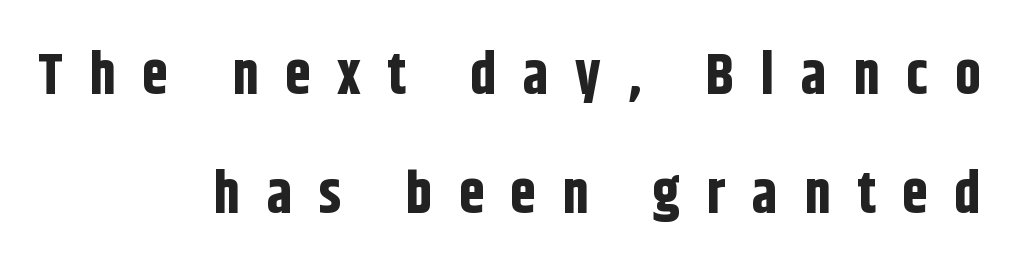
Alignment: flush right. Nobody drew a line under any word here. To sum up the face: it is a sans, with no serifs. Does extra space separate the letters? Yes, quite a lot of it. How heavy is the stroke? Heavy — this is a bold.
